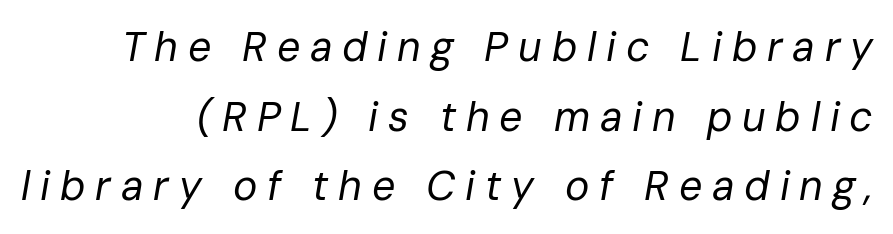
The image shows 41 px regular-weight type, italic (leaning right); set right-aligned, normal line spacing (1.7x), unusually wide letter spacing (+0.24 em), not underlined; low stroke contrast and a medium x-height.
